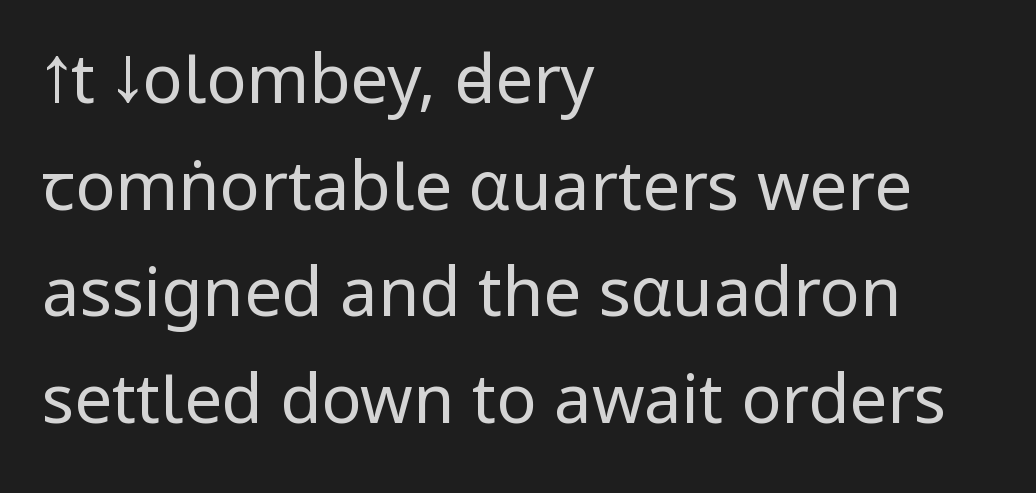
The image shows 67 px regular-weight, condensed sans-serif type, upright; set left-aligned, normal line spacing (1.59x), normal letter spacing, not underlined; low stroke contrast and a large x-height.
